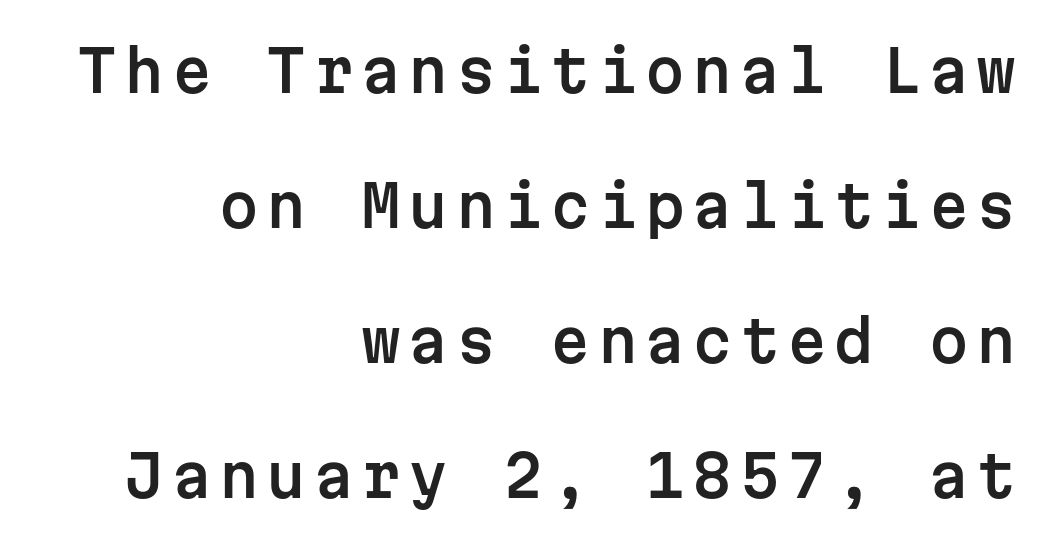
Q: Is the text italic (slanted)? A: No, it is upright.
Q: Is the typeface a serif or a sans-serif typeface? A: Sans-serif.
Q: Is the text underlined? A: No.
Q: How is the paragraph aligned? A: Right-aligned.
Q: Is the spacing between lines tight, normal or loose? A: Loose.
Q: Width (condensed, normal, or wide)? A: Normal.
Q: Stroke contrast? A: Low.
Q: x-height? A: Medium.
Q: Monospaced? A: Yes.
